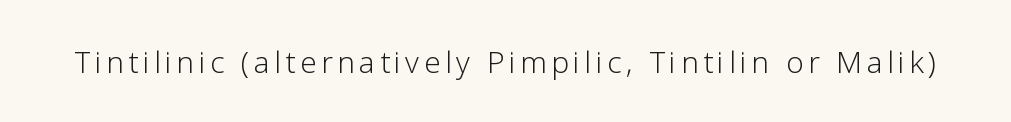
{"serif": "no", "italic": "no", "bold": "no", "weight": "light", "width": "normal", "stroke_contrast": "low", "x_height": "medium", "monospaced": "no", "underline": "no", "glyph_px": 30}
